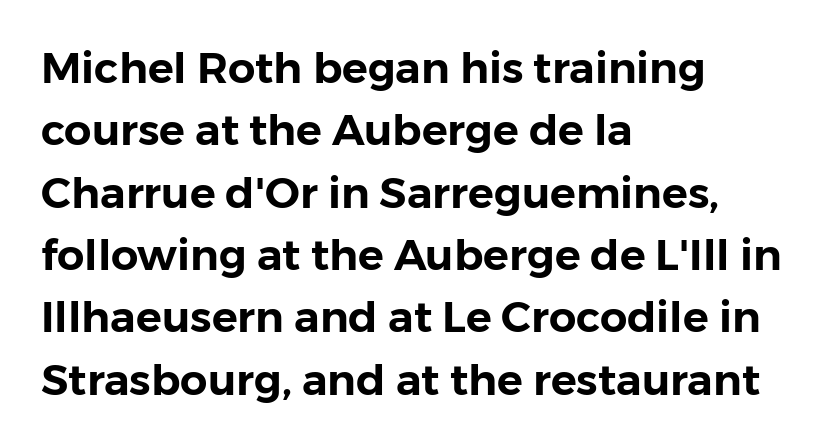
The image shows 43 px sans-serif type, upright; set left-aligned, normal line spacing (1.45x), normal letter spacing, not underlined; low stroke contrast and a medium x-height.
